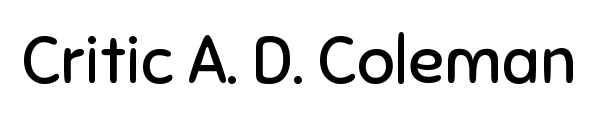
{"serif": "no", "italic": "no", "bold": "no", "weight": "regular", "width": "normal", "stroke_contrast": "low", "x_height": "medium", "monospaced": "no", "underline": "no", "letter_spacing": "normal", "letter_spacing_em": 0.0, "glyph_px": 66}
